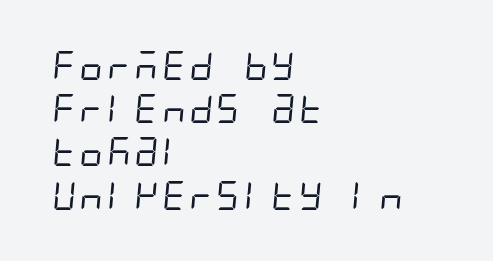
Q: Is the text bold? A: No.
Q: Is the typeface a serif or a sans-serif typeface? A: Sans-serif.
Q: Is the text underlined? A: No.
Q: How is the paragraph aligned? A: Left-aligned.
Q: Is the spacing between letters normal or unusually wide? A: Normal.
Q: Is the spacing between lines tight, normal or loose? A: Normal.
Q: Width (condensed, normal, or wide)? A: Condensed.
Q: Stroke contrast? A: Low.
Q: x-height? A: Large.
